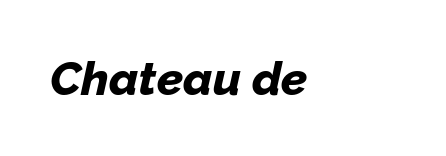
The image shows 47 px bold type, italic (leaning right); set left-aligned, normal letter spacing, not underlined; low stroke contrast and a medium x-height.
